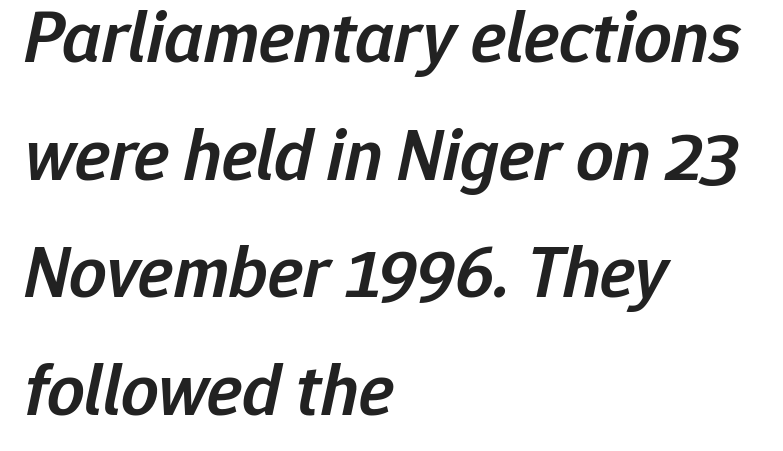
Q: Is the text bold? A: Semi-bold.
Q: Is the text italic (slanted)? A: Yes, it leans right by about 12 degrees.
Q: Is the text underlined? A: No.
Q: How is the paragraph aligned? A: Left-aligned.
Q: Is the spacing between letters normal or unusually wide? A: Normal.
Q: Is the spacing between lines tight, normal or loose? A: Normal.
Q: Width (condensed, normal, or wide)? A: Normal.
Q: Stroke contrast? A: Low.
Q: x-height? A: Medium.
Q: Monospaced? A: No.
